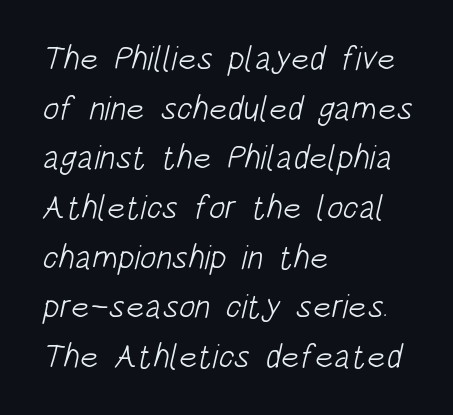
Tracking value appears to be zero — textbook default spacing. The characters display no serif detailing; their extremities are plain. Baseline-to-baseline distance is the conventional proportion of letter height. The letterforms sit at book weight or below. Varying glyph widths throughout — classic text-font behaviour.
